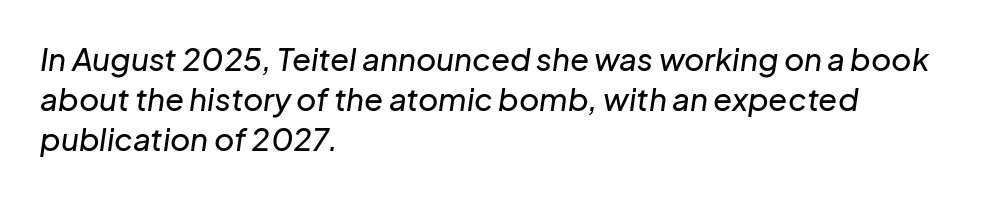
{"italic": "yes", "lean": "right", "slant_degrees": 8, "width": "normal", "stroke_contrast": "low", "x_height": "medium", "monospaced": "no", "underline": "no", "align": "left", "line_spacing": "normal", "line_spacing_ratio": 1.29, "letter_spacing": "normal", "letter_spacing_em": 0.0, "glyph_px": 31}
